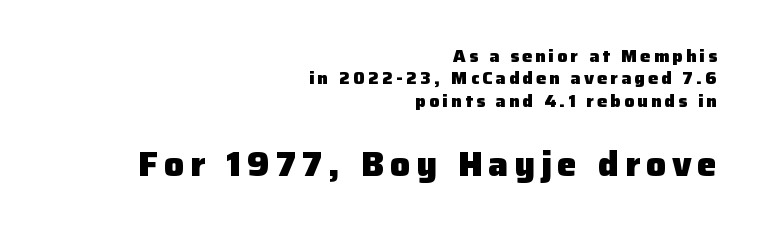
Q: Is the text bold? A: Yes.
Q: Is the text italic (slanted)? A: No, it is upright.
Q: Is the typeface a serif or a sans-serif typeface? A: Sans-serif.
Q: Is the text underlined? A: No.
Q: How is the paragraph aligned? A: Right-aligned.
Q: Is the spacing between lines tight, normal or loose? A: Normal.
Q: Which block of text is set in a larger size, the first (top) or the second (bottom)? A: The second (bottom) one.
Q: Width (condensed, normal, or wide)? A: Normal.
Q: Stroke contrast? A: Low.
Q: x-height? A: Medium.
Q: Monospaced? A: No.
